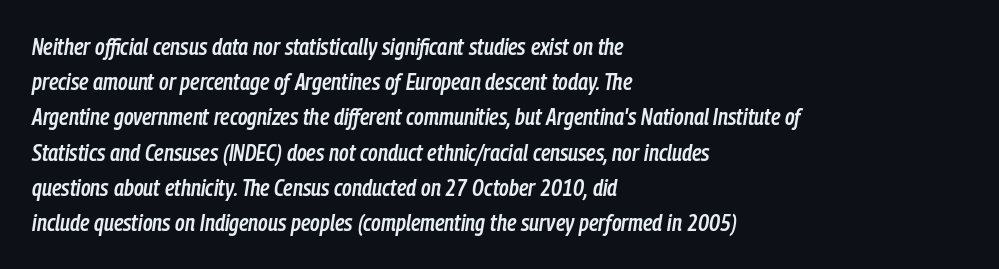
Q: Is the text bold? A: Semi-bold.
Q: Is the text italic (slanted)? A: Yes, it leans right by about 9 degrees.
Q: Is the text underlined? A: No.
Q: How is the paragraph aligned? A: Left-aligned.
Q: Is the spacing between letters normal or unusually wide? A: Normal.
Q: Is the spacing between lines tight, normal or loose? A: Normal.
